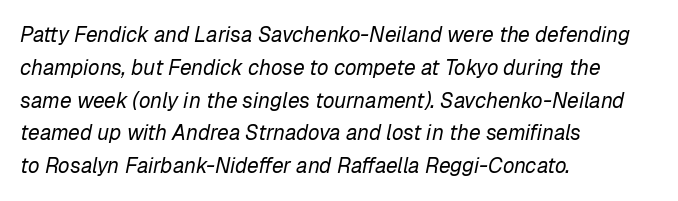
Q: Is the text bold? A: No.
Q: Is the text italic (slanted)? A: Yes, it leans right by about 12 degrees.
Q: Is the text underlined? A: No.
Q: How is the paragraph aligned? A: Left-aligned.
Q: Is the spacing between letters normal or unusually wide? A: Normal.
Q: Is the spacing between lines tight, normal or loose? A: Normal.
